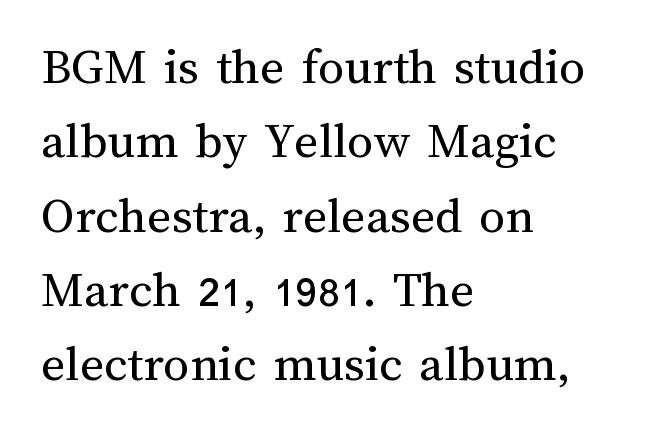
The image shows 52 px regular-weight type, upright; set left-aligned, normal line spacing (1.43x), normal letter spacing, not underlined; medium stroke contrast and a medium x-height.
